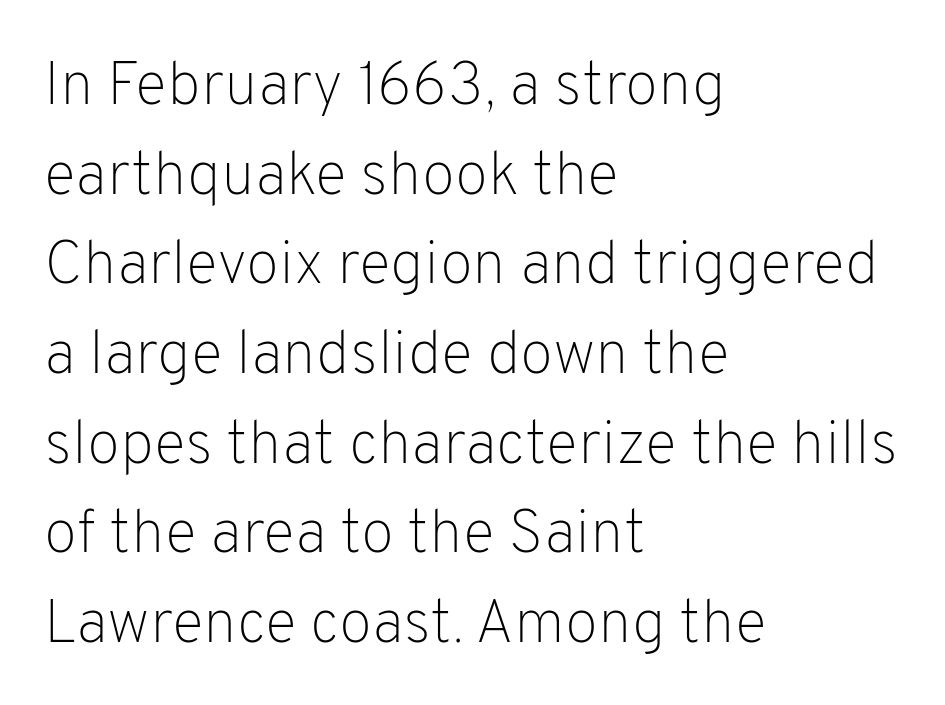
The glyphs are unaccompanied by any horizontal stroke below them. Ascenders rise straight up at ninety degrees. Think of a printed novel: that variable character pitch is what you see here. The leading is moderate, giving the passage an even texture.
